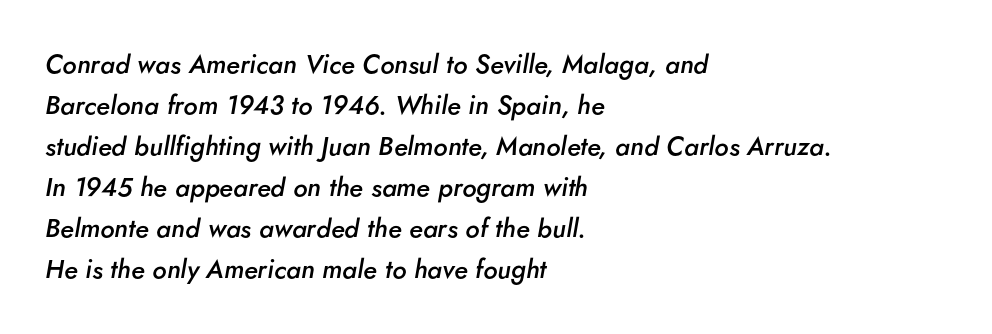
The rag falls on the right side of this text block. A typesetter would call this zero additional tracking. Firm but not heavy-handed strokes: this text is semibold. You can tell it's italic because the verticals aren't actually vertical.
